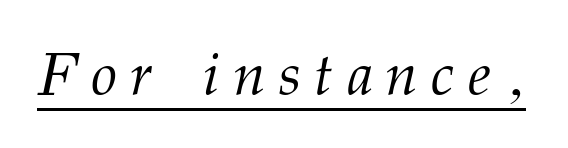
Tracking value appears strongly positive — letters spread wide. This sample has the flowing, uneven cadence of proportional lettering. Underline: present. The font family rendered here belongs to the serif group. The typography opts for an oblique posture over an upright one. Stroke thickness stays within the range of a standard reading face or lighter.
